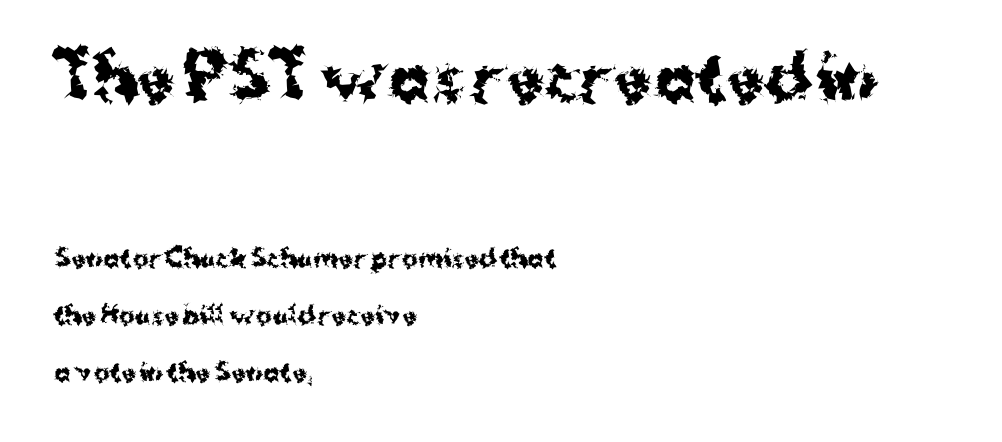
This sample is left-justified, so line endings fall wherever the words run out. Quick note: underline off. Caption: upper text group enlarged, lower text group reduced. Summary of vertical rhythm: relaxed, with wide interline spacing.
